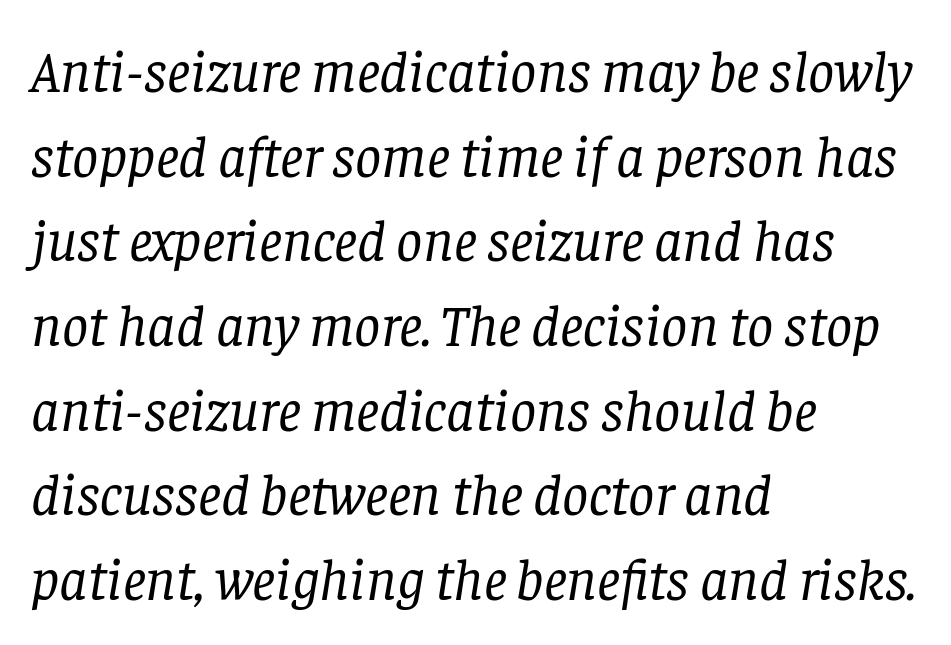
The image shows 58 px regular-weight serif type, italic (leaning right); set left-aligned, normal line spacing (1.46x), normal letter spacing, not underlined; low stroke contrast and a large x-height.
